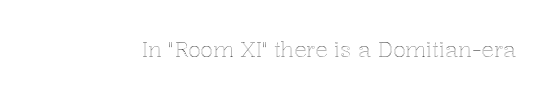
Q: Is the text italic (slanted)? A: No, it is upright.
Q: Is the text underlined? A: No.
Q: Is the spacing between letters normal or unusually wide? A: Normal.
